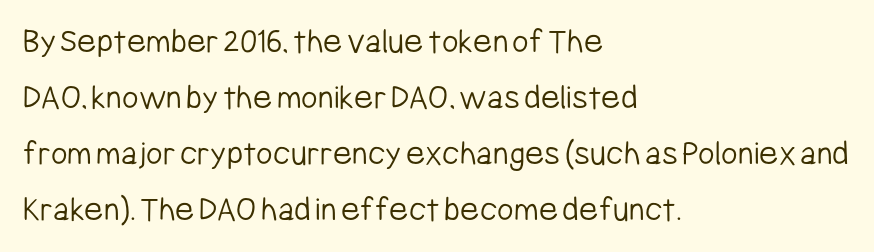
Q: Is the text bold? A: No.
Q: Is the text italic (slanted)? A: No, it is upright.
Q: Is the typeface a serif or a sans-serif typeface? A: Sans-serif.
Q: Is the text underlined? A: No.
Q: How is the paragraph aligned? A: Left-aligned.
Q: Is the spacing between letters normal or unusually wide? A: Normal.
Q: Is the spacing between lines tight, normal or loose? A: Normal.
Q: Width (condensed, normal, or wide)? A: Condensed.
Q: Stroke contrast? A: Low.
Q: x-height? A: Medium.
Q: Monospaced? A: No.
